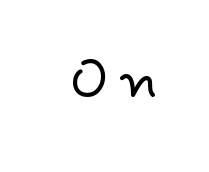
The letters look calm and open, with moderate or lighter stems. The rendering shows plain stroke endings on the letterforms — a sans-serif design. Beneath every word, the page is bare. Vertical strokes here are truly vertical.
